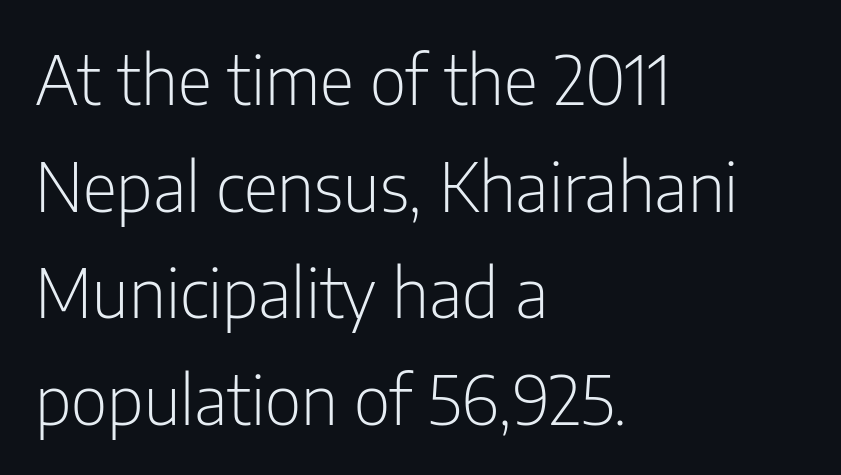
{"serif": "no", "italic": "no", "bold": "no", "weight": "light", "width": "condensed", "stroke_contrast": "low", "x_height": "medium", "monospaced": "no", "underline": "no", "align": "left", "line_spacing": "normal", "line_spacing_ratio": 1.59, "letter_spacing": "normal", "letter_spacing_em": 0.0, "glyph_px": 67}
